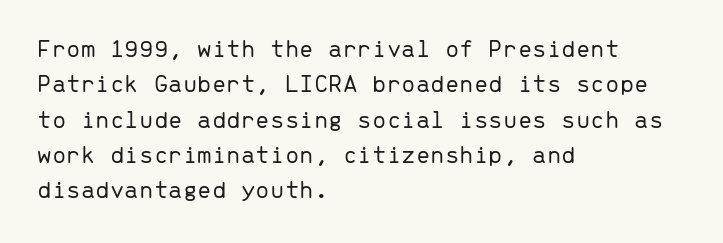
{"italic": "no", "bold": "no", "underline": "no", "align": "left", "line_spacing": "normal", "line_spacing_ratio": 1.36, "letter_spacing": "normal", "letter_spacing_em": 0.0, "glyph_px": 26}
